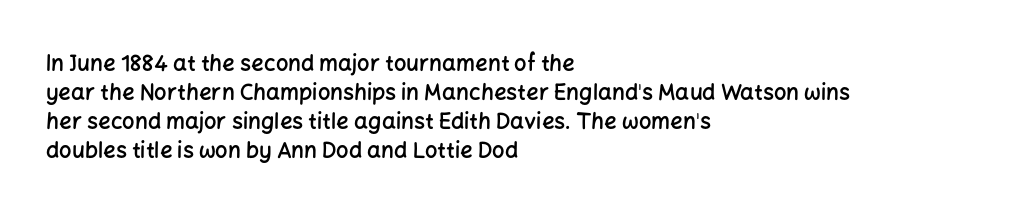
If you drew a ruler down the left edge, every line would touch it. The specimen reads as upright at a glance. The rendering uses a moderate line-height, typical for paragraphs. Has an underline been added? It has not. The line texture is even and compact thanks to regular tracking. Summary of weight: moderately heavy, a semibold.
